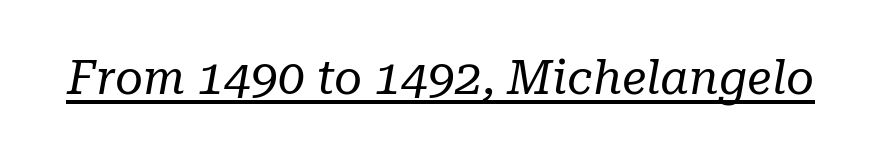
The image shows 48 px regular-weight serif type, italic (leaning right); set normal letter spacing, underlined; low stroke contrast and a medium x-height.
